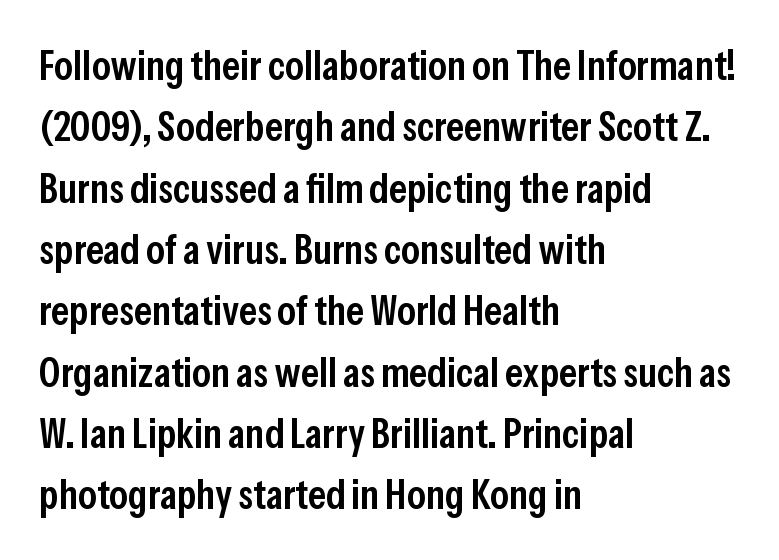
{"serif": "no", "italic": "no", "bold": "semi", "weight": "semibold", "width": "condensed", "stroke_contrast": "low", "x_height": "medium", "monospaced": "no", "underline": "no", "align": "left", "line_spacing": "normal", "line_spacing_ratio": 1.46, "letter_spacing": "normal", "letter_spacing_em": 0.0, "glyph_px": 42}
